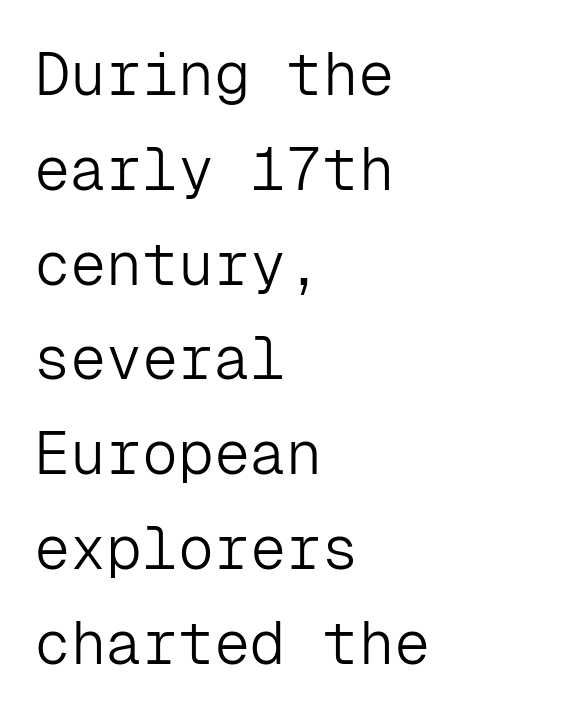
Q: Is the text bold? A: No.
Q: Is the text italic (slanted)? A: No, it is upright.
Q: Is the typeface a serif or a sans-serif typeface? A: Sans-serif.
Q: Is the text underlined? A: No.
Q: How is the paragraph aligned? A: Left-aligned.
Q: Is the spacing between letters normal or unusually wide? A: Normal.
Q: Is the spacing between lines tight, normal or loose? A: Normal.
Q: Width (condensed, normal, or wide)? A: Normal.
Q: Stroke contrast? A: Low.
Q: x-height? A: Medium.
Q: Monospaced? A: Yes.
